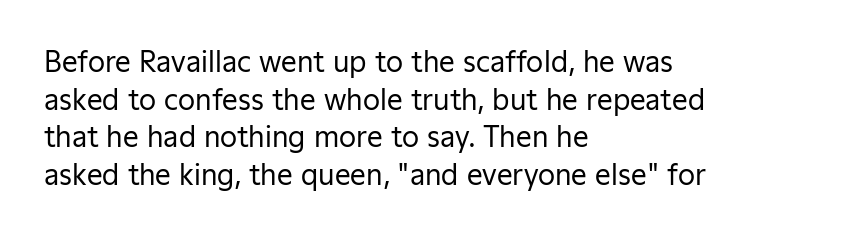
{"serif": "no", "italic": "no", "bold": "no", "weight": "regular", "width": "normal", "stroke_contrast": "low", "x_height": "medium", "monospaced": "no", "underline": "no", "align": "left", "line_spacing": "normal", "line_spacing_ratio": 1.34, "letter_spacing": "normal", "letter_spacing_em": 0.0, "glyph_px": 28}
